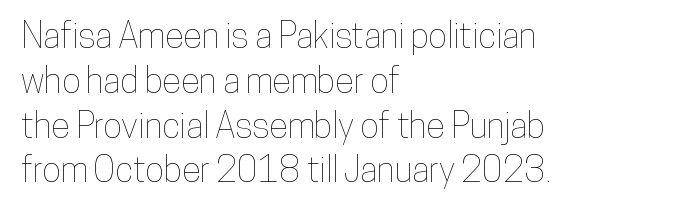
Does extra space separate the letters? No, they use regular spacing. The paragraph has a hard left edge and a soft right edge. The rows are spaced the way most documents space them. A bare baseline throughout the passage. The letters advance in unequal steps, a hallmark of proportional type. A roman cut, with each character standing at attention.
